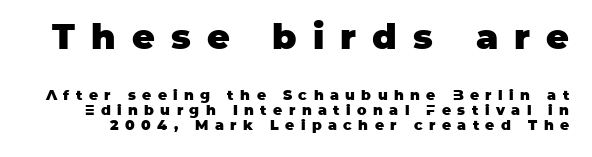
{"serif": "no", "italic": "no", "bold": "yes", "weight": "heavy", "width": "normal", "stroke_contrast": "low", "x_height": "large", "monospaced": "no", "underline": "no", "line_spacing": "tight", "line_spacing_ratio": 1.08, "letter_spacing": "wide", "letter_spacing_em": 0.46, "larger_block": "first", "size_ratio": 2.5, "glyph_px": 35}
